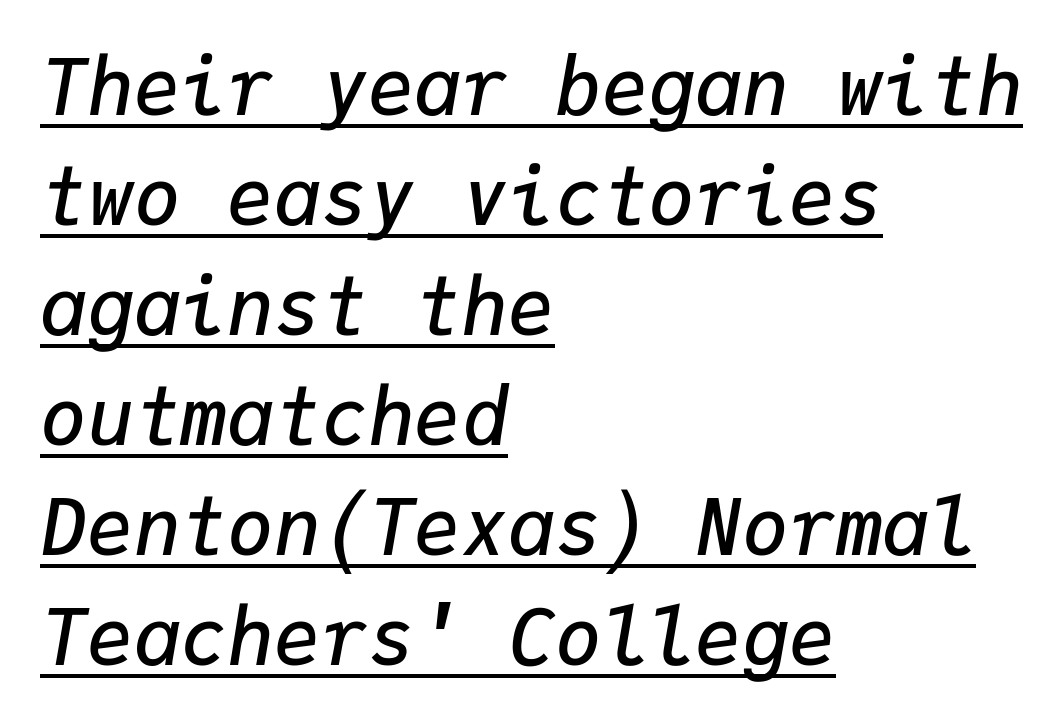
Q: Is the text bold? A: Semi-bold.
Q: Is the text italic (slanted)? A: Yes, it leans right by about 9 degrees.
Q: Is the text underlined? A: Yes.
Q: How is the paragraph aligned? A: Left-aligned.
Q: Is the spacing between letters normal or unusually wide? A: Normal.
Q: Is the spacing between lines tight, normal or loose? A: Normal.
Q: Width (condensed, normal, or wide)? A: Normal.
Q: Stroke contrast? A: Low.
Q: x-height? A: Medium.
Q: Monospaced? A: Yes.
